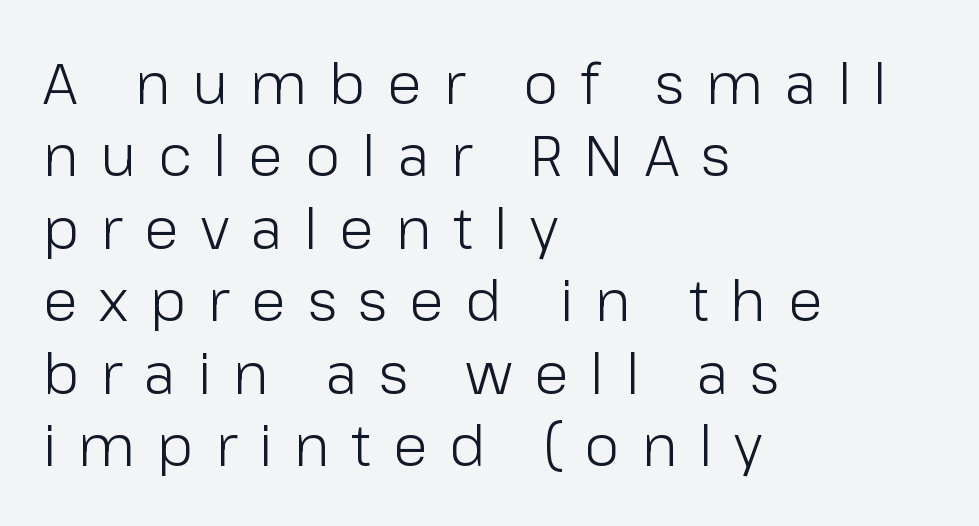
The weight would be labelled regular, book, light, or lighter still. Font category for this specimen: sans-serif. Left-aligned paragraph, ragged on the right. Line spacing here is normal. Unlike italic type, these characters show no tilt at all. You could not count columns in this text — the font is proportionally spaced.
